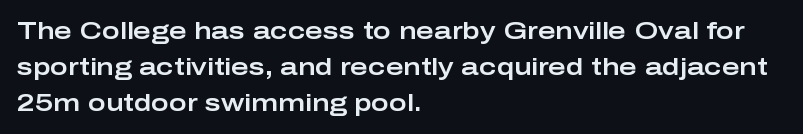
The image shows 24 px text type, upright; set left-aligned, normal line spacing (1.49x), normal letter spacing, not underlined.
